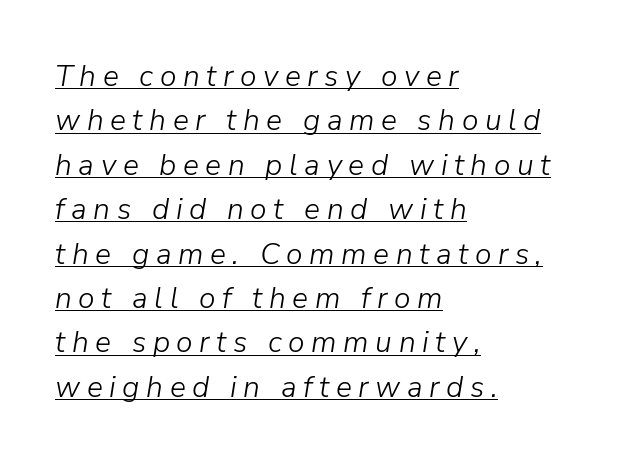
{"italic": "yes", "lean": "right", "slant_degrees": 9, "bold": "no", "weight": "light", "width": "normal", "stroke_contrast": "low", "x_height": "medium", "monospaced": "no", "underline": "yes", "align": "left", "line_spacing": "normal", "line_spacing_ratio": 1.48, "letter_spacing": "wide", "letter_spacing_em": 0.22, "glyph_px": 30}
